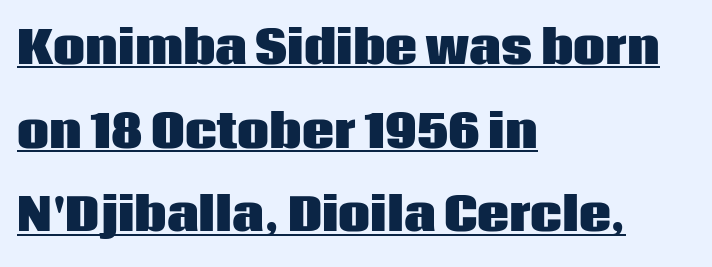
Q: Is the text bold? A: Yes.
Q: Is the text italic (slanted)? A: No, it is upright.
Q: Is the typeface a serif or a sans-serif typeface? A: Sans-serif.
Q: Is the text underlined? A: Yes.
Q: How is the paragraph aligned? A: Left-aligned.
Q: Is the spacing between letters normal or unusually wide? A: Normal.
Q: Width (condensed, normal, or wide)? A: Normal.
Q: Stroke contrast? A: Low.
Q: x-height? A: Large.
Q: Monospaced? A: No.
